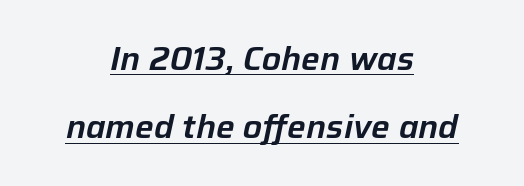
Q: Is the text italic (slanted)? A: Yes, it leans right by about 12 degrees.
Q: Is the text underlined? A: Yes.
Q: How is the paragraph aligned? A: Centered.
Q: Is the spacing between letters normal or unusually wide? A: Normal.
Q: Is the spacing between lines tight, normal or loose? A: Loose.
Q: Width (condensed, normal, or wide)? A: Normal.
Q: Stroke contrast? A: Low.
Q: x-height? A: Medium.
Q: Monospaced? A: No.
